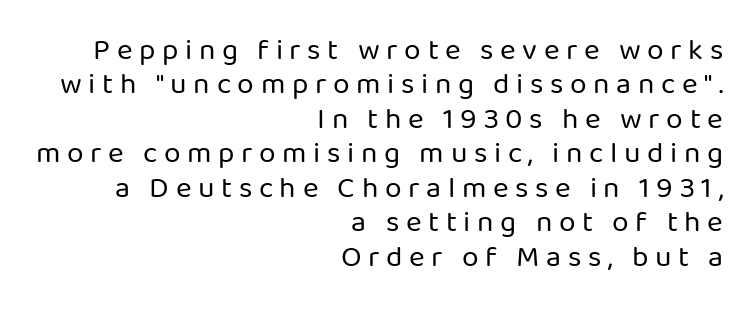
Vertical stems look standard width or narrower in stroke. Each letter keeps its own natural width here, so spacing adapts to shape. These lines were composed using upright roman letters. Layout note: lines flush right.
